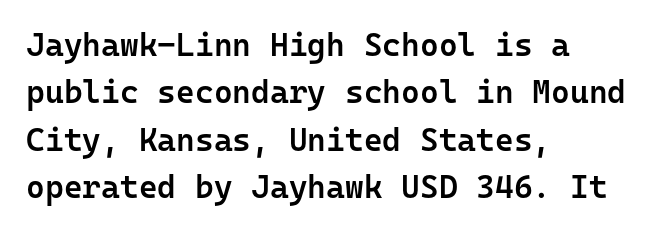
Bold? Not quite — semibold, heavier than regular but stopping short. The lines in this sample share a left origin and differ only in where they stop. Descenders hang freely into open space. Think of a typewriter: that constant character pitch is what you see here. Characters remain perfectly vertical along every line.
